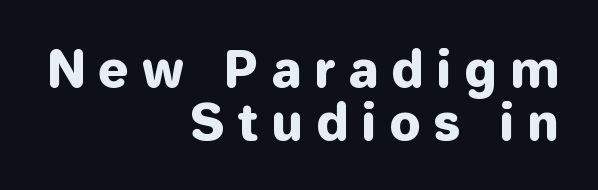
The area under the type is left untouched. Typeset ragged left — the right edge is the straight one. These lines were composed using upright roman letters. If you measured baseline to baseline, you'd find a short distance. Note: no serifs on the glyphs.
